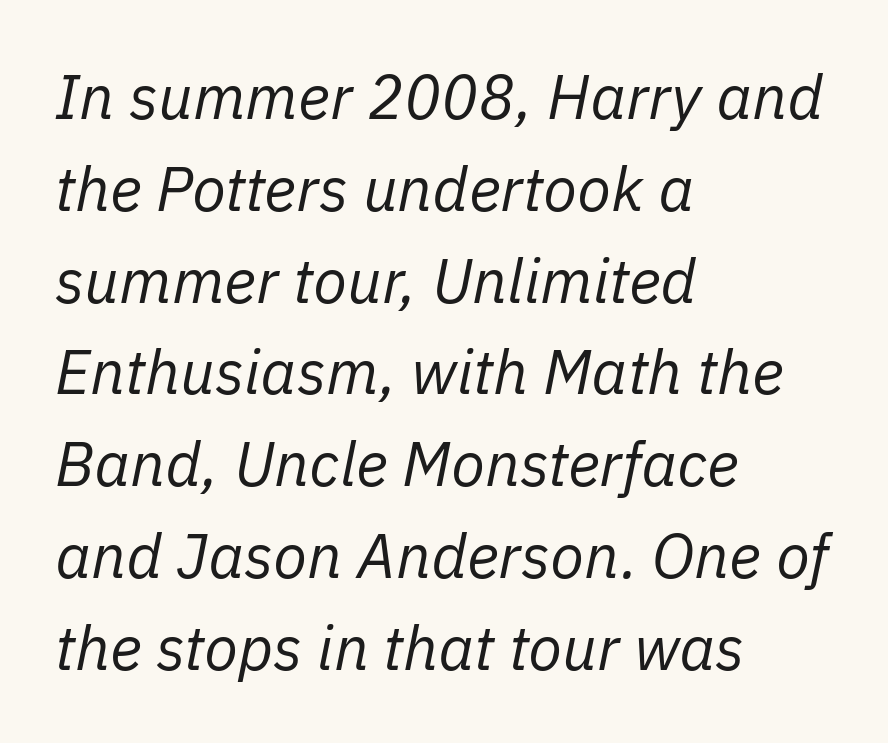
{"italic": "yes", "lean": "right", "slant_degrees": 11, "bold": "no", "weight": "regular", "width": "normal", "stroke_contrast": "low", "x_height": "medium", "monospaced": "no", "underline": "no", "align": "left", "line_spacing": "normal", "line_spacing_ratio": 1.48, "letter_spacing": "normal", "letter_spacing_em": 0.0, "glyph_px": 62}
